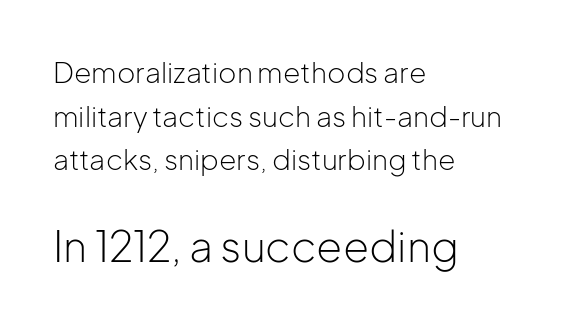
Q: Is the text bold? A: No.
Q: Is the text italic (slanted)? A: No, it is upright.
Q: Is the typeface a serif or a sans-serif typeface? A: Sans-serif.
Q: Is the text underlined? A: No.
Q: How is the paragraph aligned? A: Left-aligned.
Q: Is the spacing between letters normal or unusually wide? A: Normal.
Q: Is the spacing between lines tight, normal or loose? A: Normal.
Q: Which block of text is set in a larger size, the first (top) or the second (bottom)? A: The second (bottom) one.
Q: Width (condensed, normal, or wide)? A: Normal.
Q: Stroke contrast? A: Low.
Q: x-height? A: Medium.
Q: Monospaced? A: No.
